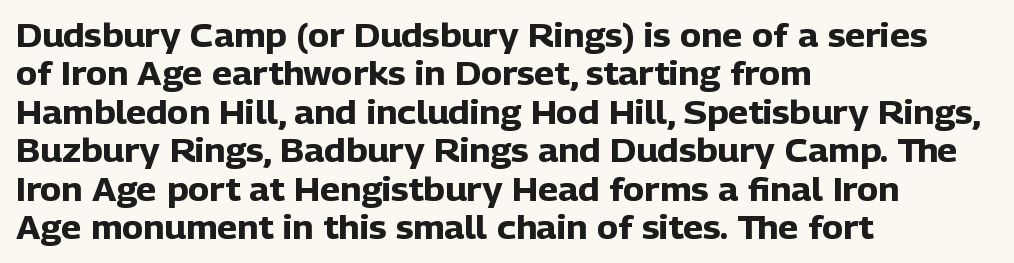
{"serif": "no", "italic": "no", "bold": "yes", "weight": "heavy", "width": "normal", "stroke_contrast": "low", "x_height": "medium", "monospaced": "no", "underline": "no", "align": "left", "line_spacing_ratio": 1.2, "letter_spacing": "normal", "letter_spacing_em": 0.0, "glyph_px": 32}
